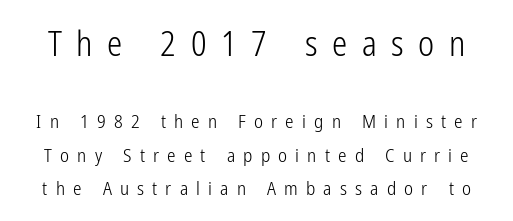
{"serif": "no", "italic": "no", "bold": "no", "weight": "light", "width": "condensed", "stroke_contrast": "low", "x_height": "medium", "monospaced": "no", "underline": "no", "line_spacing_ratio": 1.78, "letter_spacing": "wide", "letter_spacing_em": 0.43, "larger_block": "first", "size_ratio": 1.79, "glyph_px": 34}
